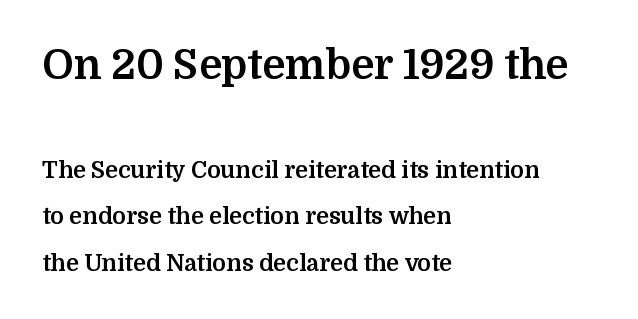
Q: Is the text bold? A: Yes.
Q: Is the text italic (slanted)? A: No, it is upright.
Q: Is the typeface a serif or a sans-serif typeface? A: Serif.
Q: Is the text underlined? A: No.
Q: How is the paragraph aligned? A: Left-aligned.
Q: Is the spacing between letters normal or unusually wide? A: Normal.
Q: Is the spacing between lines tight, normal or loose? A: Loose.
Q: Which block of text is set in a larger size, the first (top) or the second (bottom)? A: The first (top) one.
Q: Width (condensed, normal, or wide)? A: Normal.
Q: Stroke contrast? A: Medium.
Q: x-height? A: Medium.
Q: Monospaced? A: No.
